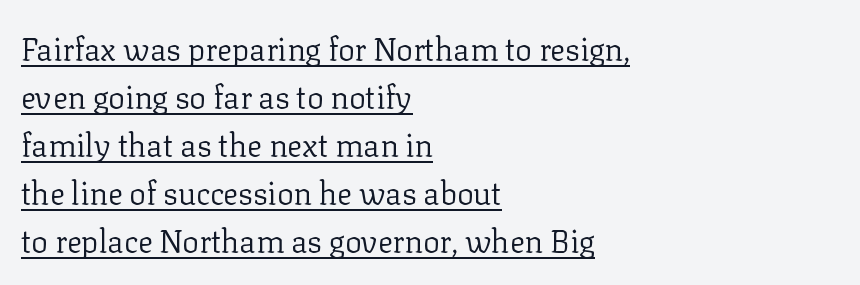
The image shows 31 px regular-weight serif type, upright; set left-aligned, normal line spacing (1.55x), normal letter spacing, underlined; low stroke contrast and a medium x-height.
